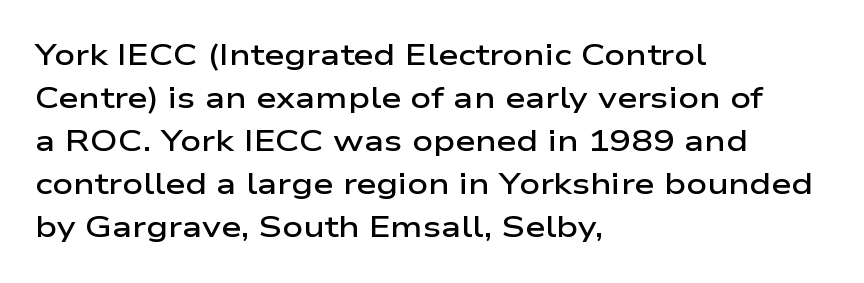
The image shows 29 px semibold, wide sans-serif type, upright; set left-aligned, normal line spacing (1.48x), normal letter spacing, not underlined; low stroke contrast and a medium x-height.
